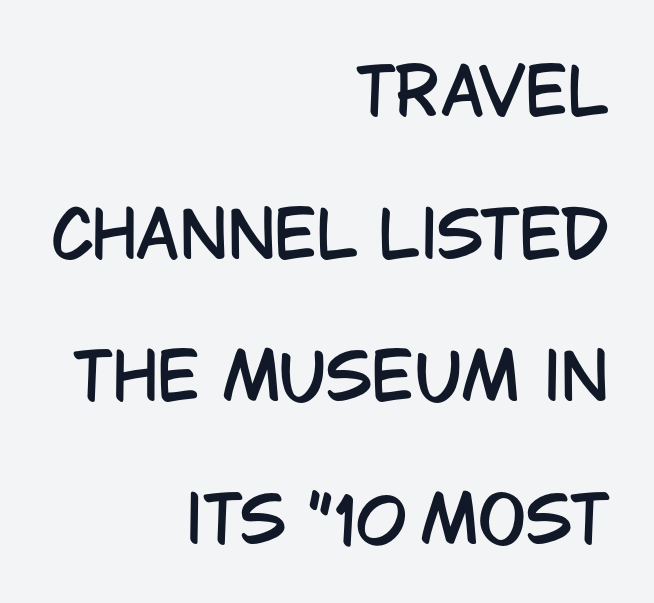
Does extra space separate the letters? No, they use regular spacing. Leading is clearly above the norm, producing a sparse column. Each line ends at the same right margin while the left side varies. Decoration check: the copy has no underline. The passage shown is typeset with a sans-serif family.
